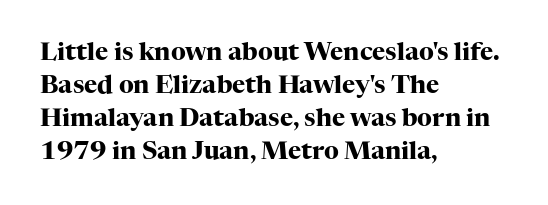
A full-strength bold gives these letters their thick strokes. The gaps between neighbouring characters are ordinary and unremarkable. The lines sit at an ordinary, default distance from one another. Descender tails drop into unmarked territory.
